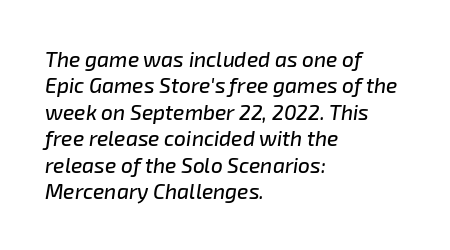
{"italic": "yes", "lean": "right", "slant_degrees": 8, "underline": "no", "align": "left", "line_spacing": "normal", "line_spacing_ratio": 1.26, "letter_spacing": "normal", "letter_spacing_em": 0.0, "glyph_px": 21}
